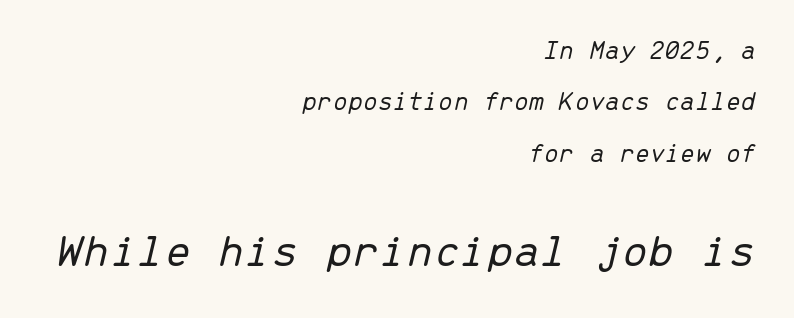
The image shows 48 px light type, italic (leaning right), monospaced; set right-aligned, loose line spacing (1.9x), normal letter spacing, not underlined; the second (bottom) block is 1.78x larger; low stroke contrast and a medium x-height.
